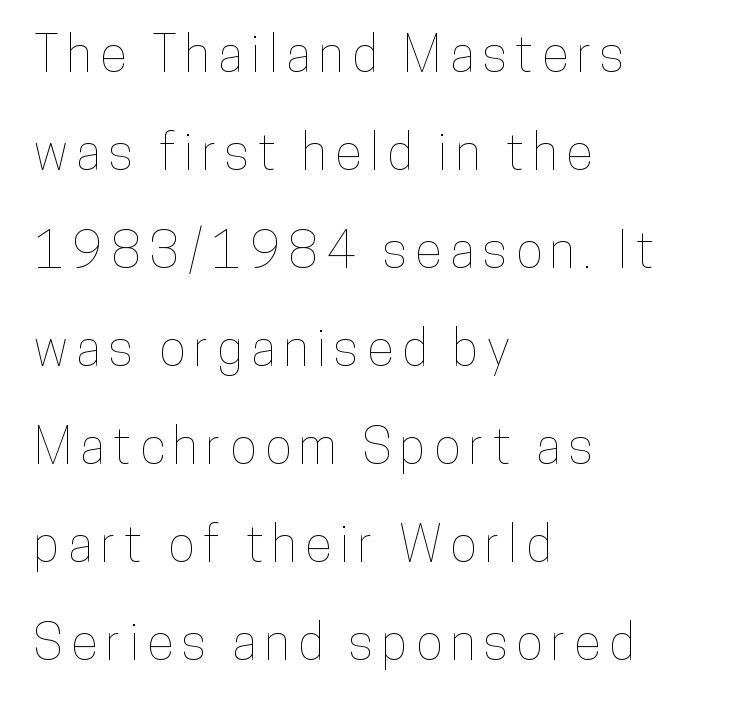
These lines stack with their left ends in a neat column. The rendering uses natural spacing where letterforms have individual widths. Posture: straight, roman, zero tilt. What's the leading like? Stretched, with rows far apart. Unmarked baselines from the first word to the last.
